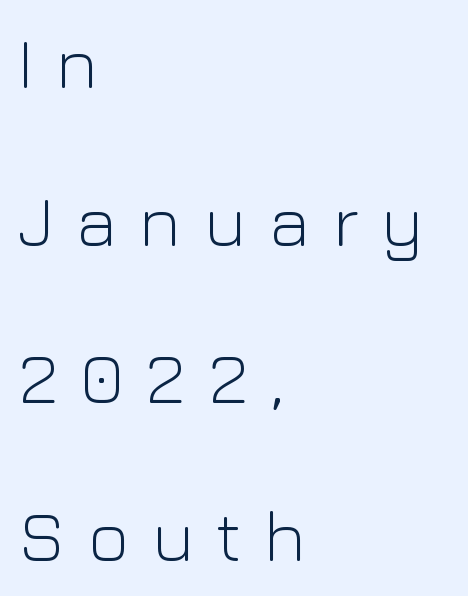
Q: Is the text bold? A: No.
Q: Is the text italic (slanted)? A: No, it is upright.
Q: Is the typeface a serif or a sans-serif typeface? A: Sans-serif.
Q: Is the text underlined? A: No.
Q: How is the paragraph aligned? A: Left-aligned.
Q: Is the spacing between letters normal or unusually wide? A: Unusually wide.
Q: Is the spacing between lines tight, normal or loose? A: Loose.
Q: Width (condensed, normal, or wide)? A: Normal.
Q: Stroke contrast? A: Low.
Q: x-height? A: Medium.
Q: Monospaced? A: No.
